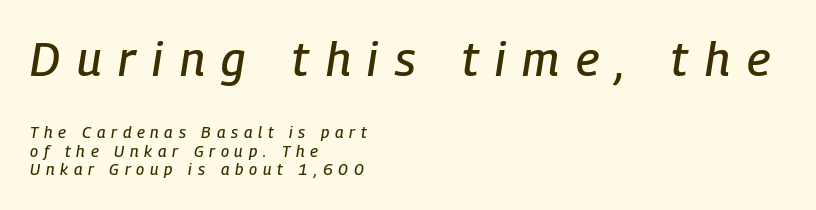
The image shows 47 px condensed type, italic (leaning right); set left-aligned, line spacing 1.16x, unusually wide letter spacing (+0.36 em), not underlined; the first (top) block is 2.94x larger; low stroke contrast and a medium x-height.
